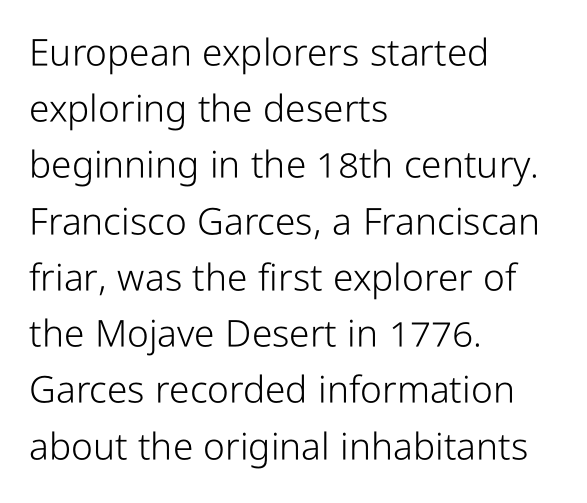
Q: Is the text bold? A: No.
Q: Is the text italic (slanted)? A: No, it is upright.
Q: Is the typeface a serif or a sans-serif typeface? A: Sans-serif.
Q: Is the text underlined? A: No.
Q: How is the paragraph aligned? A: Left-aligned.
Q: Is the spacing between letters normal or unusually wide? A: Normal.
Q: Is the spacing between lines tight, normal or loose? A: Normal.
Q: Width (condensed, normal, or wide)? A: Condensed.
Q: Stroke contrast? A: Low.
Q: x-height? A: Medium.
Q: Monospaced? A: No.
